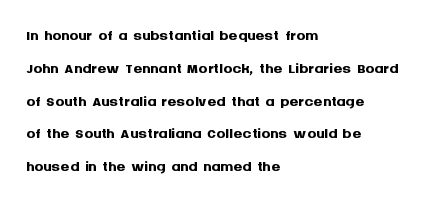
Q: Is the text bold? A: Yes.
Q: Is the text italic (slanted)? A: No, it is upright.
Q: Is the text underlined? A: No.
Q: How is the paragraph aligned? A: Left-aligned.
Q: Is the spacing between letters normal or unusually wide? A: Normal.
Q: Is the spacing between lines tight, normal or loose? A: Normal.
